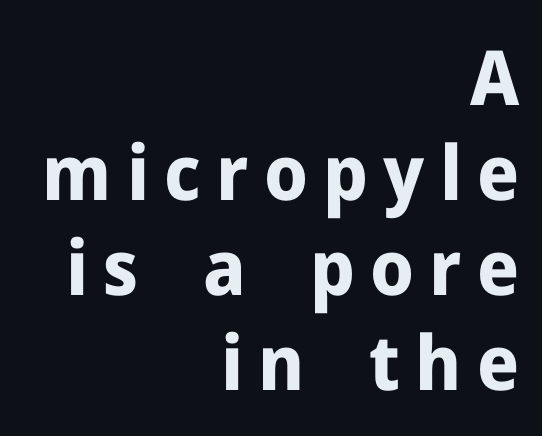
The image shows 76 px bold sans-serif type, upright; set right-aligned, normal line spacing (1.25x), unusually wide letter spacing (+0.2 em), not underlined; low stroke contrast and a medium x-height.
